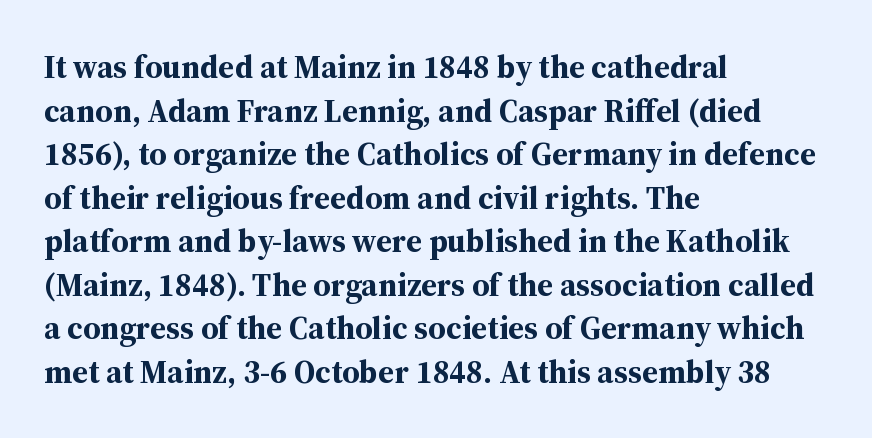
The image shows 32 px bold serif type, upright; set left-aligned, normal line spacing (1.36x), normal letter spacing, not underlined; medium stroke contrast and a medium x-height.
